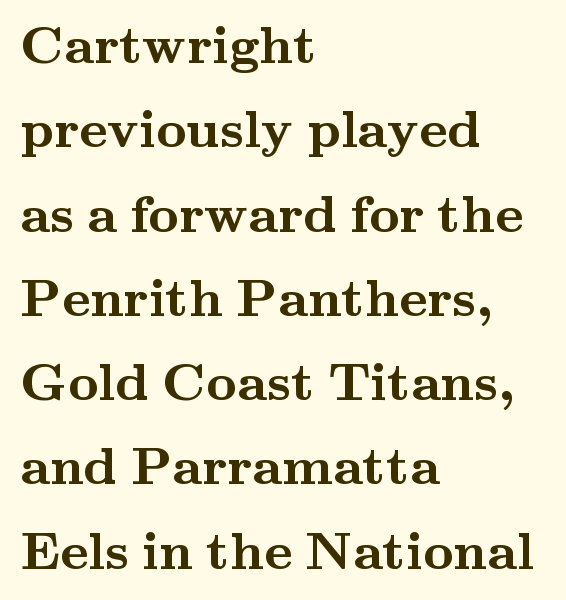
{"serif": "yes", "italic": "no", "bold": "yes", "weight": "semibold", "width": "wide", "stroke_contrast": "medium", "x_height": "small", "monospaced": "no", "underline": "no", "align": "left", "line_spacing": "normal", "line_spacing_ratio": 1.59, "letter_spacing": "normal", "letter_spacing_em": 0.0, "glyph_px": 53}
